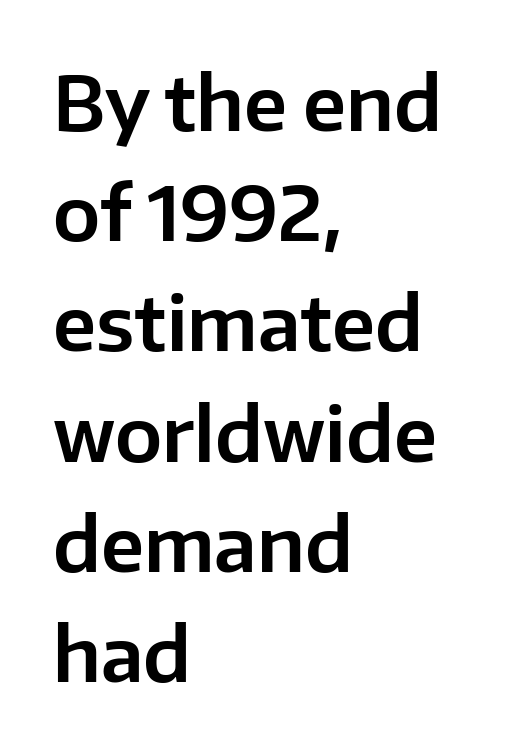
The image shows 75 px sans-serif type, upright; set left-aligned, normal line spacing (1.47x), normal letter spacing, not underlined; low stroke contrast and a medium x-height.
